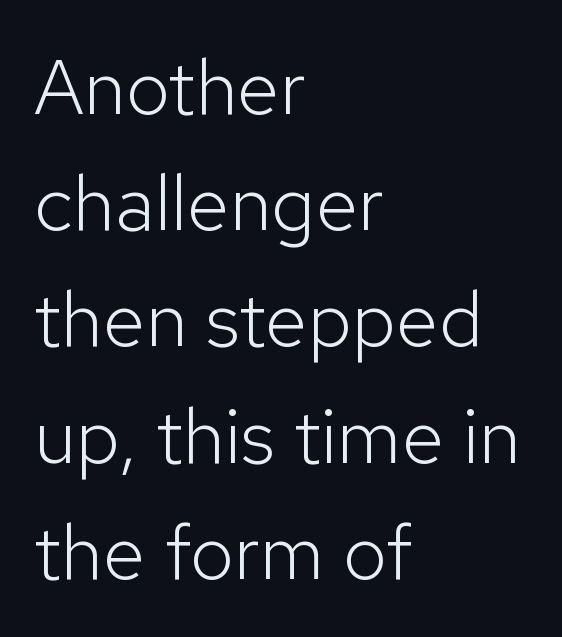
Q: Is the text bold? A: No.
Q: Is the text italic (slanted)? A: No, it is upright.
Q: Is the typeface a serif or a sans-serif typeface? A: Sans-serif.
Q: Is the text underlined? A: No.
Q: How is the paragraph aligned? A: Left-aligned.
Q: Is the spacing between letters normal or unusually wide? A: Normal.
Q: Is the spacing between lines tight, normal or loose? A: Normal.
Q: Width (condensed, normal, or wide)? A: Normal.
Q: Stroke contrast? A: Low.
Q: x-height? A: Medium.
Q: Monospaced? A: No.
